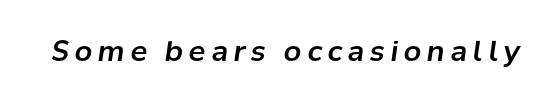
These lines are rendered in a variable-pitch font. Bare-footed words on every line. Rendered with sloped, italic letterforms. Does extra space separate the letters? Yes, quite a lot of it.
